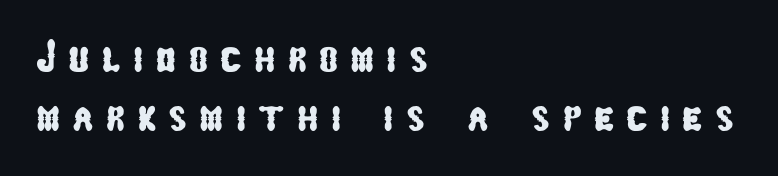
The image shows 45 px condensed sans-serif type; set left-aligned, normal line spacing (1.31x), unusually wide letter spacing (+0.27 em), not underlined; low stroke contrast and a medium x-height.
